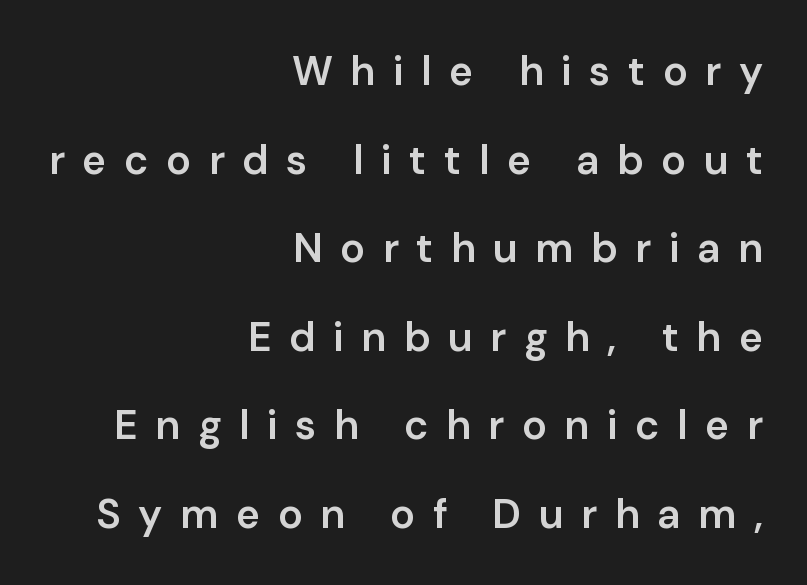
The image shows 41 px semibold sans-serif type, upright; set right-aligned, loose line spacing (2.16x), unusually wide letter spacing (+0.43 em), not underlined; low stroke contrast and a medium x-height.
